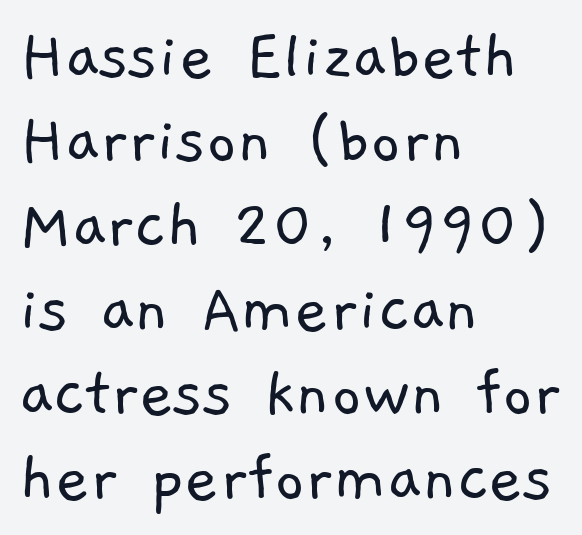
{"serif": "no", "bold": "no", "weight": "light", "width": "normal", "stroke_contrast": "low", "x_height": "medium", "monospaced": "no", "underline": "no", "align": "left", "line_spacing": "tight", "line_spacing_ratio": 1.14, "letter_spacing": "normal", "letter_spacing_em": 0.0, "glyph_px": 74}
